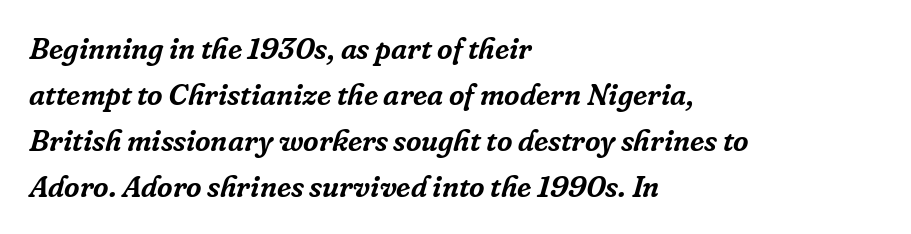
The letterforms sit shoulder to shoulder at normal distance. Reading down the column, the eye jumps a familiar distance to each next line. The text carries the slant typical of an italic or oblique font. This rendering uses left alignment, leaving the right contour irregular.
